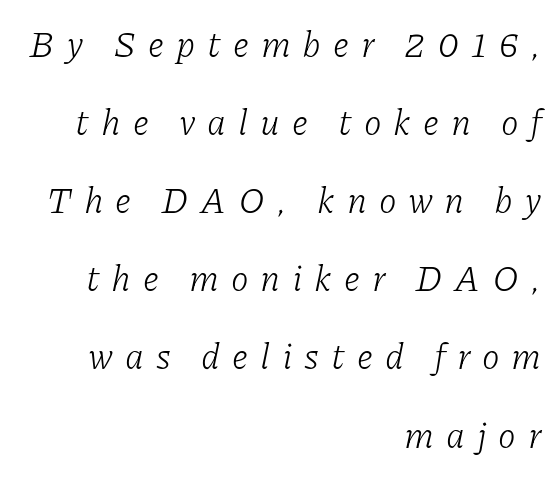
The image shows 36 px light serif type, italic (leaning right); set right-aligned, loose line spacing (2.17x), unusually wide letter spacing (+0.33 em), not underlined; low stroke contrast and a medium x-height.
